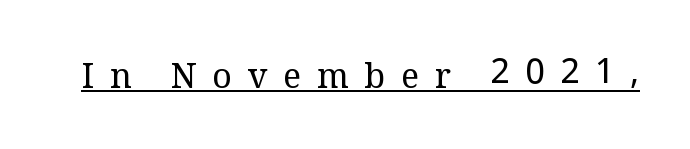
{"serif": "yes", "italic": "no", "bold": "no", "weight": "regular", "width": "normal", "stroke_contrast": "medium", "x_height": "medium", "monospaced": "no", "underline": "yes", "letter_spacing": "wide", "letter_spacing_em": 0.46, "glyph_px": 34}
